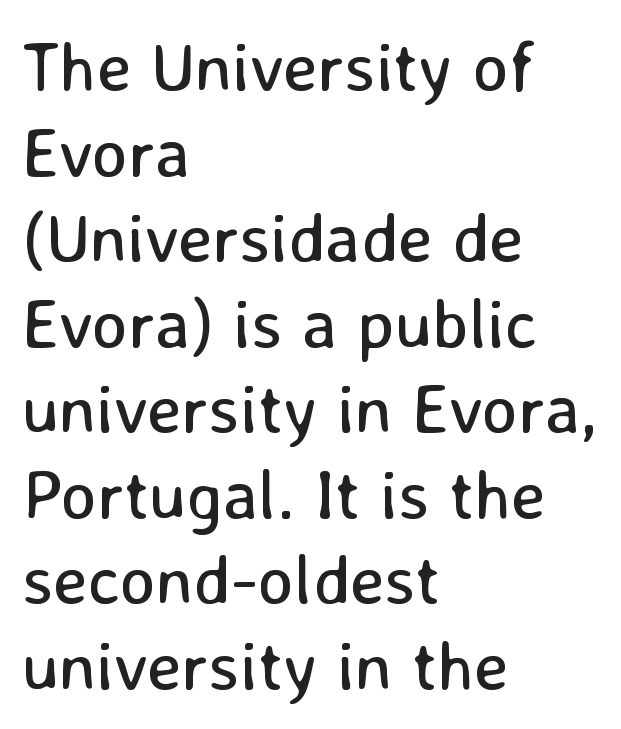
Q: Is the text bold? A: No.
Q: Is the text italic (slanted)? A: No, it is upright.
Q: Is the typeface a serif or a sans-serif typeface? A: Sans-serif.
Q: Is the text underlined? A: No.
Q: How is the paragraph aligned? A: Left-aligned.
Q: Is the spacing between letters normal or unusually wide? A: Normal.
Q: Width (condensed, normal, or wide)? A: Normal.
Q: Stroke contrast? A: Low.
Q: x-height? A: Medium.
Q: Monospaced? A: No.
